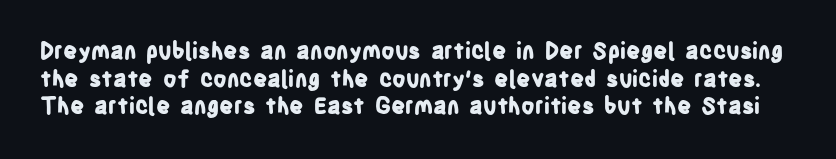
A typesetter would call this zero additional tracking. The rows are spaced the way most documents space them. Honestly, there is no underline to notice here at all. Is there any slant? The stems are plumb.
